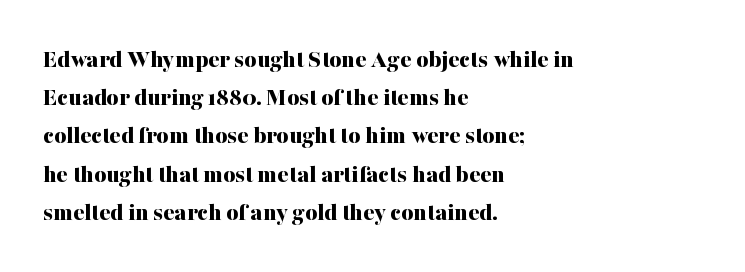
The image shows 26 px bold type, upright; set left-aligned, normal line spacing (1.47x), normal letter spacing, not underlined.
